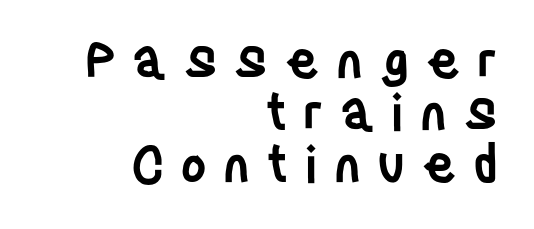
The image shows 51 px semibold, condensed sans-serif type, upright; set right-aligned, tight line spacing (1.02x), unusually wide letter spacing (+0.31 em), not underlined; low stroke contrast and a large x-height.
